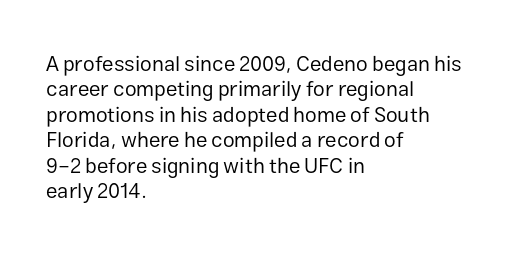
Q: Is the text bold? A: No.
Q: Is the text italic (slanted)? A: No, it is upright.
Q: Is the text underlined? A: No.
Q: How is the paragraph aligned? A: Left-aligned.
Q: Is the spacing between letters normal or unusually wide? A: Normal.
